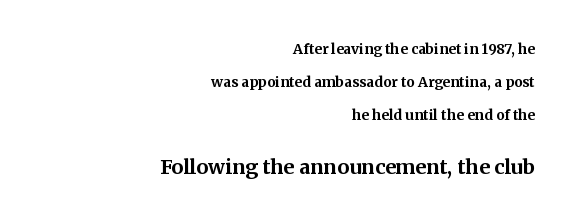
{"italic": "no", "bold": "yes", "underline": "no", "align": "right", "line_spacing": "loose", "line_spacing_ratio": 2.34, "letter_spacing": "normal", "letter_spacing_em": 0.0, "larger_block": "second", "size_ratio": 1.43, "glyph_px": 20}
